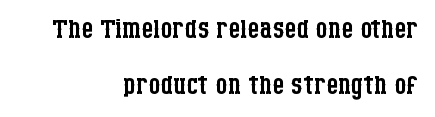
Q: Is the text bold? A: No.
Q: Is the text italic (slanted)? A: No, it is upright.
Q: Is the typeface a serif or a sans-serif typeface? A: Serif.
Q: Is the text underlined? A: No.
Q: How is the paragraph aligned? A: Right-aligned.
Q: Is the spacing between letters normal or unusually wide? A: Normal.
Q: Is the spacing between lines tight, normal or loose? A: Normal.
Q: Width (condensed, normal, or wide)? A: Condensed.
Q: Stroke contrast? A: Low.
Q: x-height? A: Large.
Q: Monospaced? A: No.
